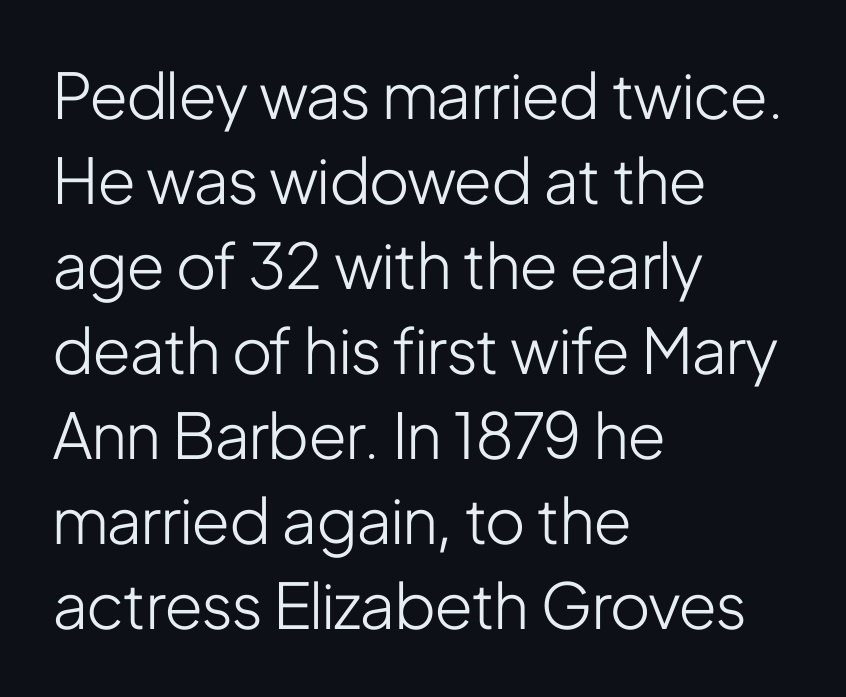
Honestly, the letter spacing is just normal — you wouldn't notice it. One-word summary of the alignment: left. Weight: regular or lighter. Spacing verdict: proportional, widths tailored to each character. The letters stand straight up with perfectly vertical stems. Quick note: interline space is typical.
